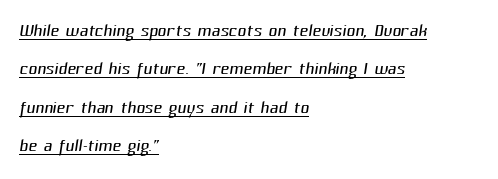
Q: Is the text bold? A: No.
Q: Is the text underlined? A: Yes.
Q: How is the paragraph aligned? A: Left-aligned.
Q: Is the spacing between letters normal or unusually wide? A: Normal.
Q: Is the spacing between lines tight, normal or loose? A: Normal.
